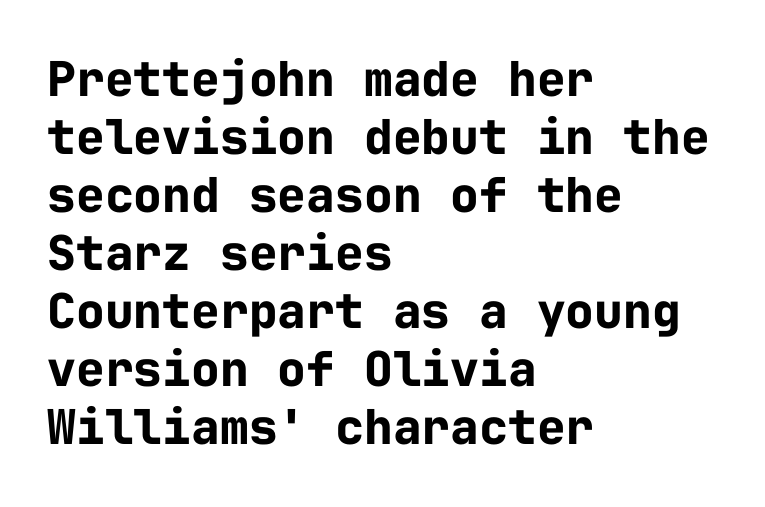
These lines stack with their left ends in a neat column. The font family rendered here belongs to the sans-serif group. Beneath every word, the page is bare. Here the glyphs are tracked normally, forming tight word shapes.
